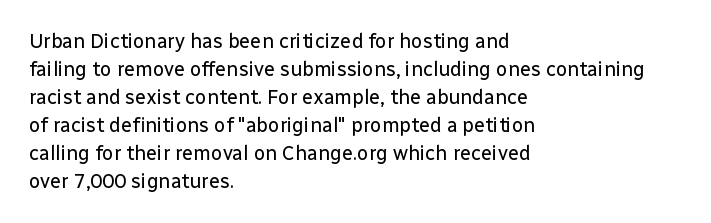
A roman cut, with each character standing at attention. Compared with a centered layout, this one pins lines to the left instead. Evenly set lines give the paragraph a standard silhouette. Heft: none added — not bold. The baseline area is clear.
